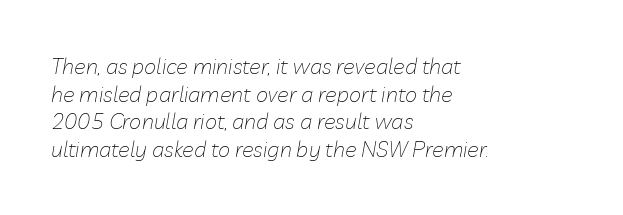
{"italic": "yes", "lean": "right", "slant_degrees": 10, "bold": "no", "underline": "no", "align": "left", "line_spacing": "normal", "line_spacing_ratio": 1.26, "letter_spacing": "normal", "letter_spacing_em": 0.0, "glyph_px": 22}
